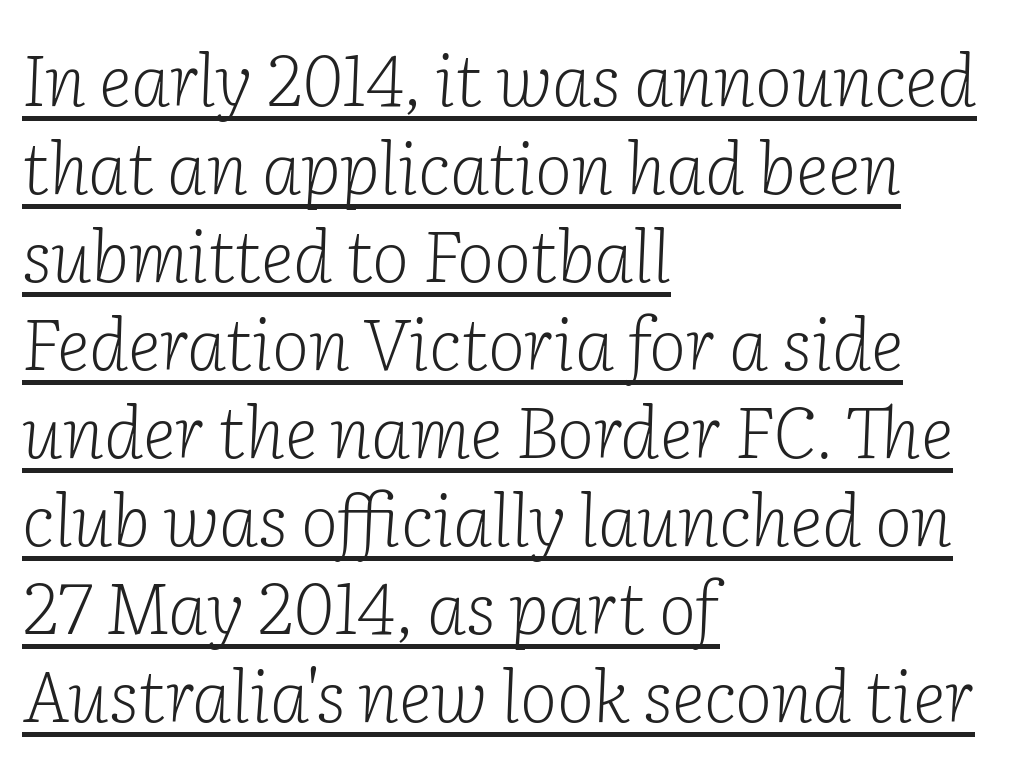
The image shows 71 px light serif type, italic (leaning right); set left-aligned, line spacing 1.24x, normal letter spacing, underlined; low stroke contrast and a medium x-height.
